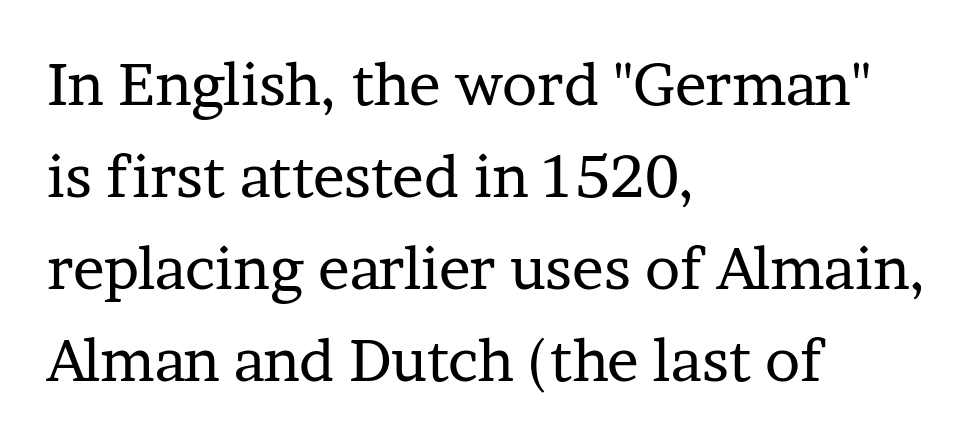
{"serif": "yes", "italic": "no", "bold": "no", "weight": "regular", "width": "normal", "stroke_contrast": "low", "x_height": "medium", "monospaced": "no", "underline": "no", "align": "left", "line_spacing": "normal", "line_spacing_ratio": 1.56, "letter_spacing": "normal", "letter_spacing_em": 0.0, "glyph_px": 59}
